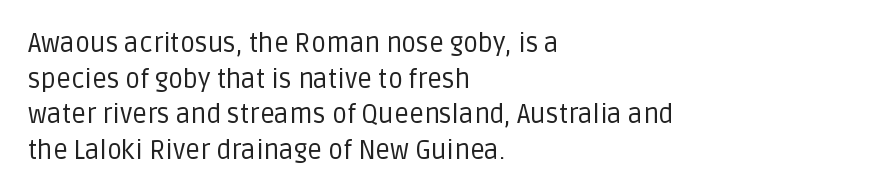
The line texture is even and compact thanks to regular tracking. Honestly, the row spacing looks completely unremarkable. Every row of glyphs begins at an identical x-position on the left. The letters stand straight up with perfectly vertical stems. Stroke thickness stays within the range of a standard reading face or lighter. Unmarked baselines from the first word to the last.
